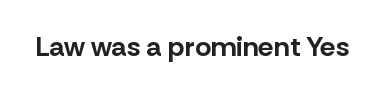
The image shows 28 px bold sans-serif type, upright; set normal letter spacing, not underlined; low stroke contrast and a medium x-height.
